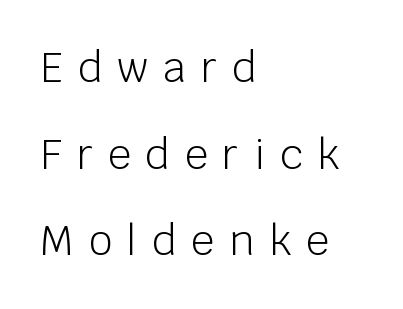
A bare baseline throughout the passage. Is the type heavy? It reads as light-to-regular instead. Each letter's strokes conclude bluntly, with no projecting serifs. No italicization has been applied; the sample stays upright.
